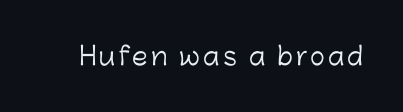
The image shows 25 px text type, upright; set not underlined.
